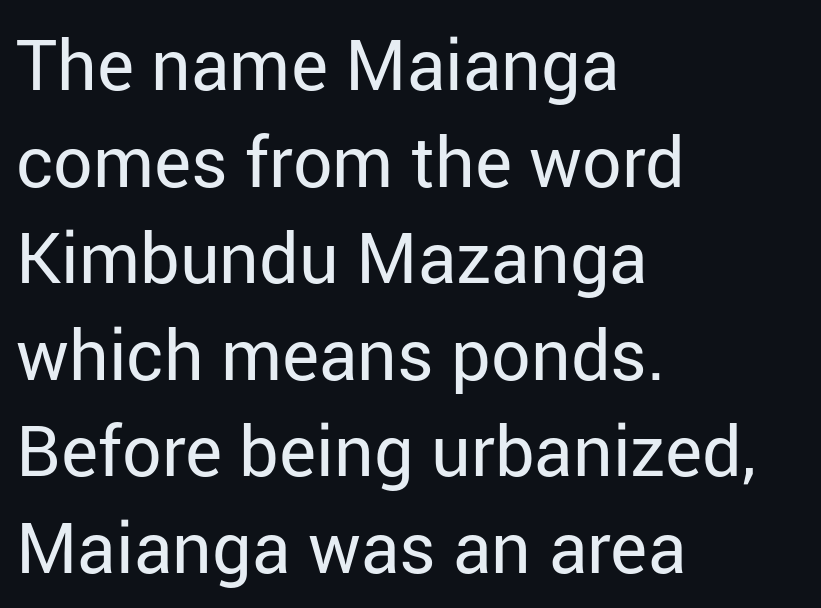
Q: Is the text bold? A: No.
Q: Is the text italic (slanted)? A: No, it is upright.
Q: Is the typeface a serif or a sans-serif typeface? A: Sans-serif.
Q: Is the text underlined? A: No.
Q: How is the paragraph aligned? A: Left-aligned.
Q: Is the spacing between letters normal or unusually wide? A: Normal.
Q: Is the spacing between lines tight, normal or loose? A: Normal.
Q: Width (condensed, normal, or wide)? A: Normal.
Q: Stroke contrast? A: Low.
Q: x-height? A: Medium.
Q: Monospaced? A: No.
